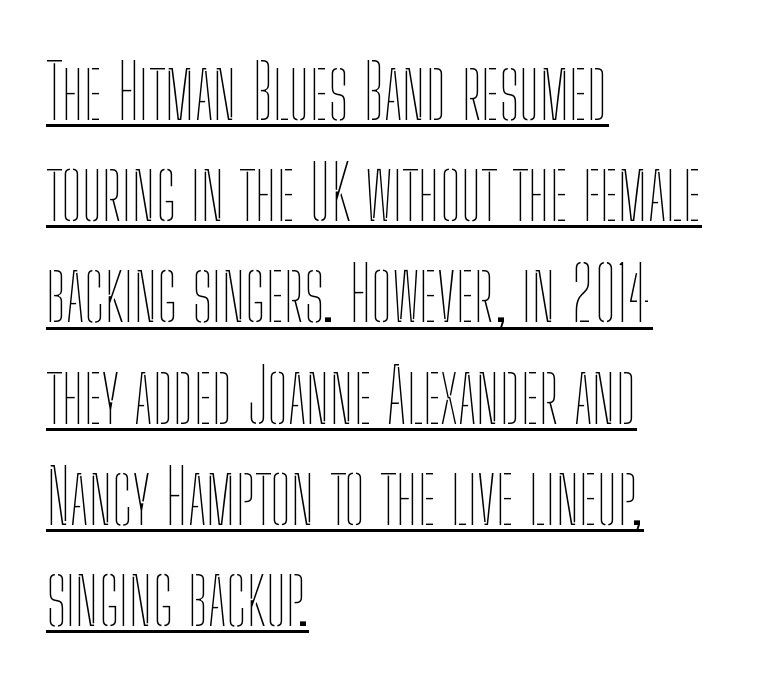
{"italic": "no", "bold": "no", "weight": "thin", "width": "condensed", "stroke_contrast": "low", "x_height": "medium", "monospaced": "no", "underline": "yes", "align": "left", "line_spacing": "normal", "line_spacing_ratio": 1.35, "letter_spacing": "normal", "letter_spacing_em": 0.0, "glyph_px": 75}
